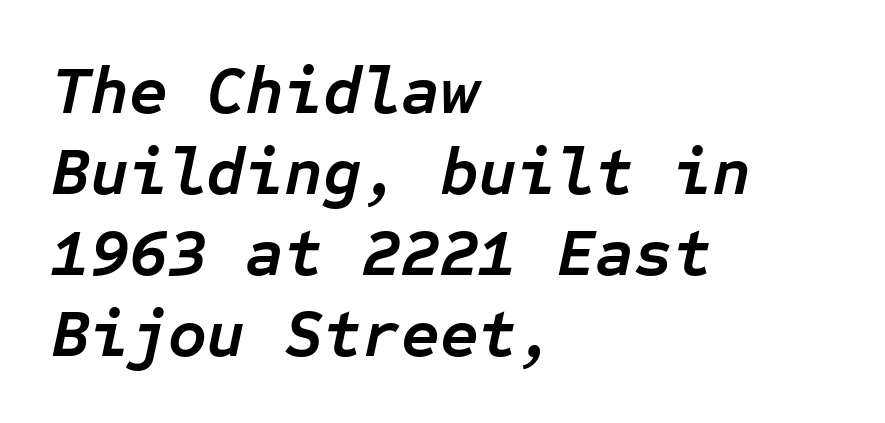
Which margin do the lines hug? The left one — the right edge is uneven. The face used here is monospaced, like something from a code editor. The passage shown is emphatically bold. Observe the ordinary spacing: letters are neighbours, not strangers. These lines were composed using italics.
